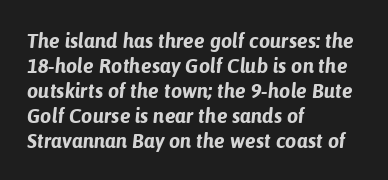
Q: Is the text bold? A: Yes.
Q: Is the text italic (slanted)? A: Yes, it leans right by about 6 degrees.
Q: Is the text underlined? A: No.
Q: How is the paragraph aligned? A: Left-aligned.
Q: Is the spacing between letters normal or unusually wide? A: Normal.
Q: Is the spacing between lines tight, normal or loose? A: Normal.
